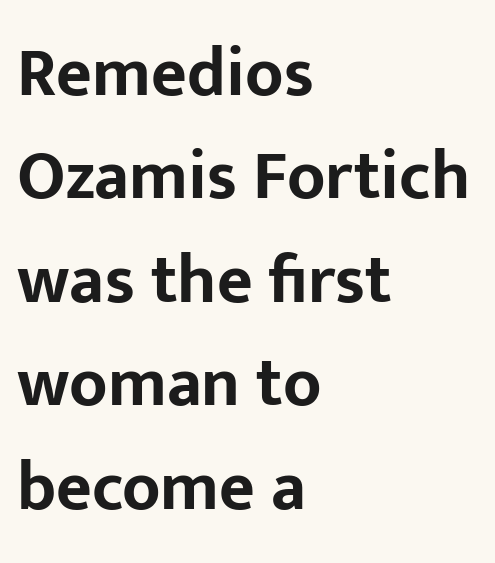
{"serif": "no", "italic": "no", "bold": "yes", "weight": "bold", "width": "normal", "stroke_contrast": "low", "x_height": "medium", "monospaced": "no", "underline": "no", "align": "left", "line_spacing": "normal", "line_spacing_ratio": 1.5, "letter_spacing": "normal", "letter_spacing_em": 0.0, "glyph_px": 69}
